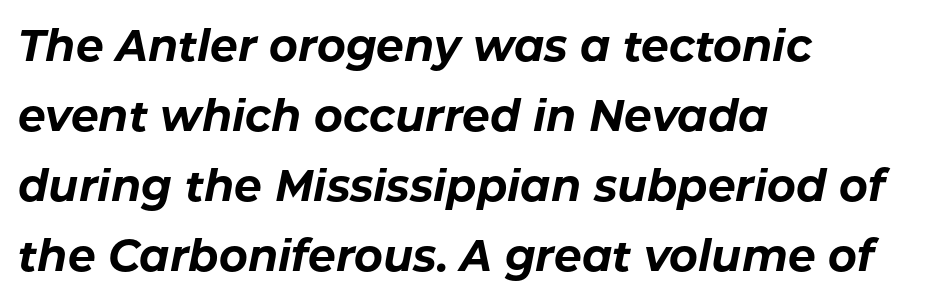
The image shows 44 px bold type, italic (leaning right); set left-aligned, normal line spacing (1.59x), normal letter spacing, not underlined; low stroke contrast and a medium x-height.
